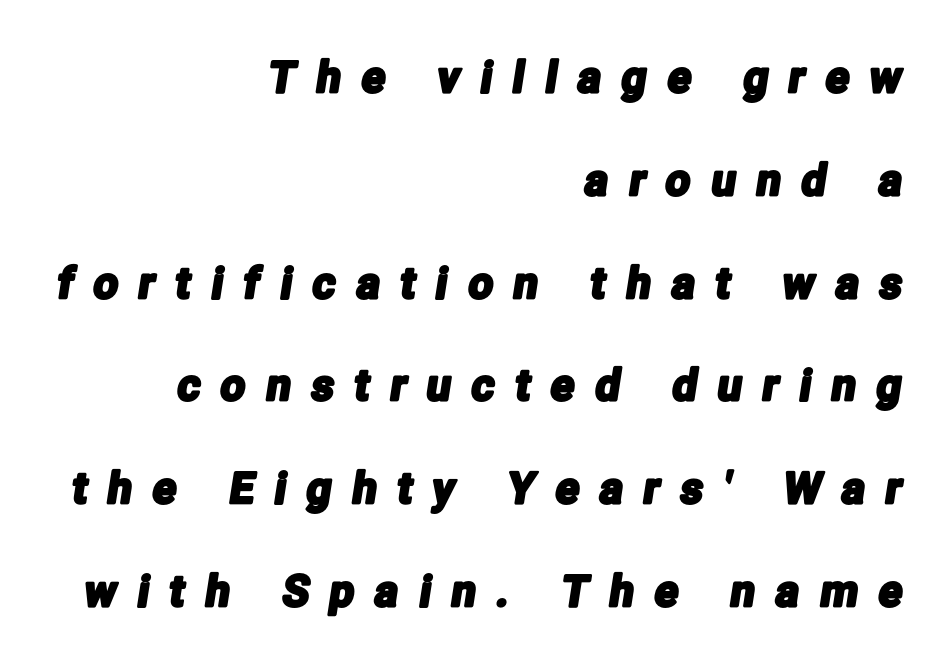
The image shows 43 px condensed sans-serif type; set right-aligned, loose line spacing (2.39x), unusually wide letter spacing (+0.49 em), not underlined; low stroke contrast and a medium x-height.
